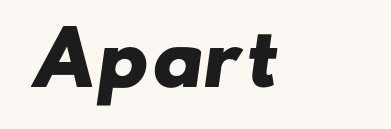
The image shows 72 px heavy, wide sans-serif type; set left-aligned, normal letter spacing, not underlined; low stroke contrast and a small x-height.
